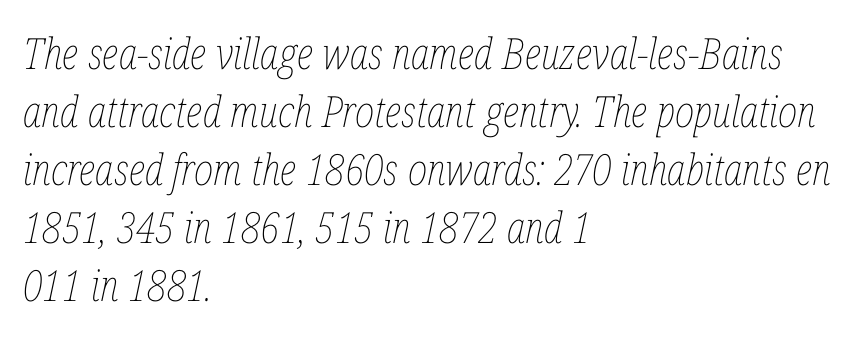
{"italic": "yes", "lean": "right", "slant_degrees": 12, "bold": "no", "weight": "thin", "width": "condensed", "stroke_contrast": "low", "x_height": "medium", "monospaced": "no", "underline": "no", "align": "left", "line_spacing": "normal", "line_spacing_ratio": 1.35, "letter_spacing": "normal", "letter_spacing_em": 0.0, "glyph_px": 43}
